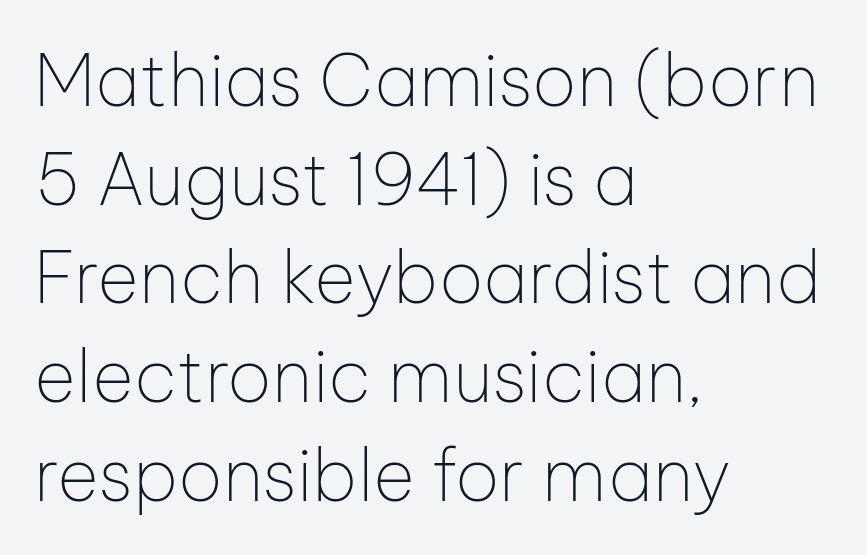
Do the characters align in a grid? No, the font is proportional. The lines are quadded left. Is this a heavy cut? Hardly; it is regular or lighter. Rendered with straight, roman letterforms. The block of text has a typical density, with ordinary space between rows. The passage shown has conventional tracking throughout.
